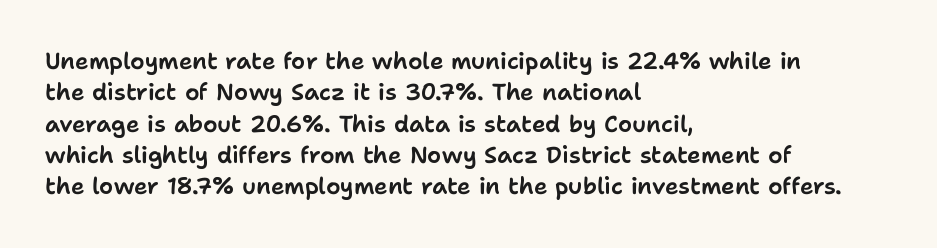
The image shows 23 px text type, upright; set left-aligned, normal line spacing (1.36x), normal letter spacing, not underlined.
